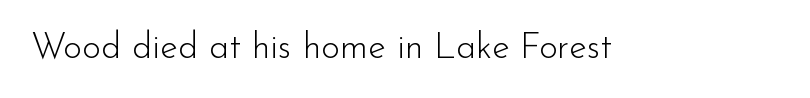
{"serif": "no", "italic": "no", "bold": "no", "weight": "light", "width": "normal", "stroke_contrast": "low", "x_height": "small", "monospaced": "no", "underline": "no", "letter_spacing": "normal", "letter_spacing_em": 0.0, "glyph_px": 36}
